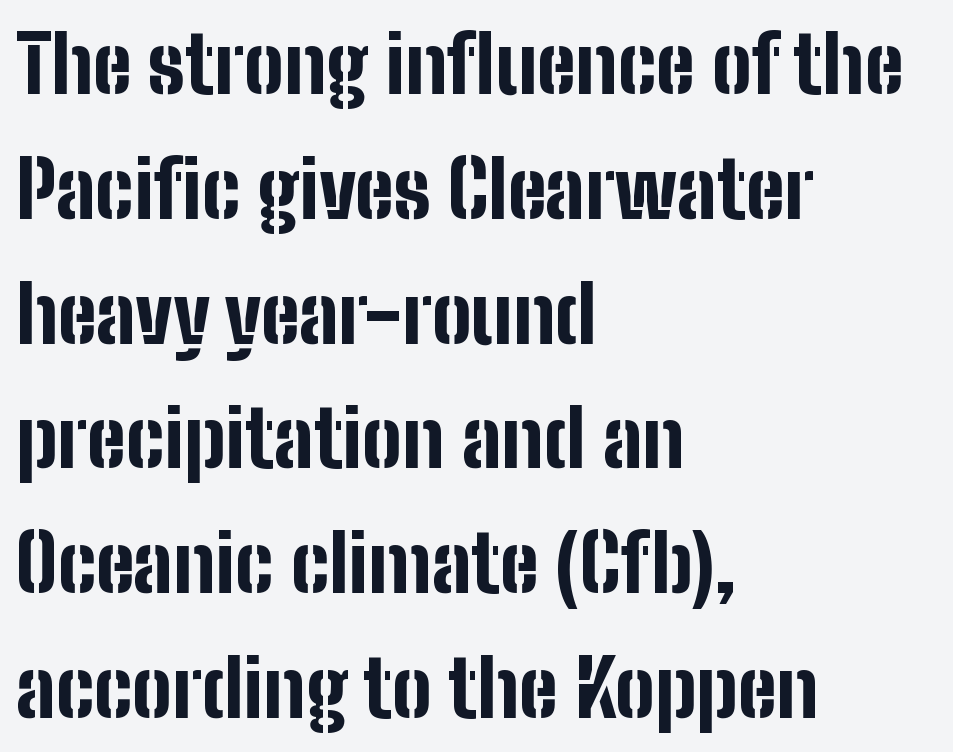
{"serif": "no", "italic": "no", "bold": "yes", "weight": "bold", "width": "condensed", "stroke_contrast": "low", "x_height": "medium", "monospaced": "no", "underline": "no", "align": "left", "line_spacing": "normal", "line_spacing_ratio": 1.58, "letter_spacing": "normal", "letter_spacing_em": 0.0, "glyph_px": 79}
